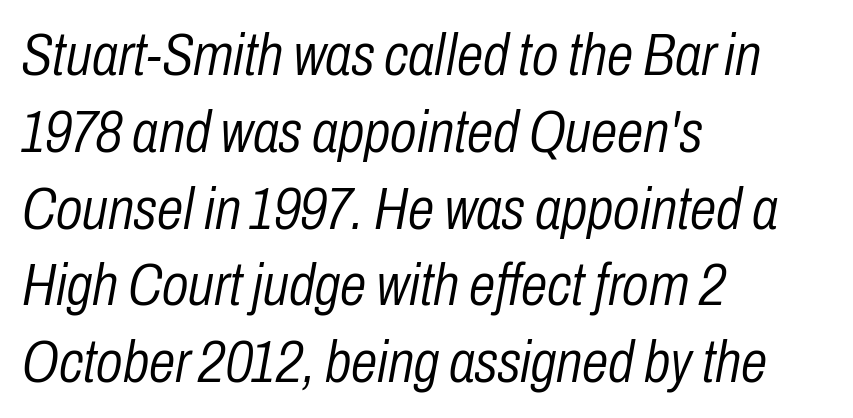
The image shows 60 px light, condensed type, italic (leaning right); set left-aligned, normal line spacing (1.28x), normal letter spacing, not underlined; low stroke contrast and a medium x-height.
